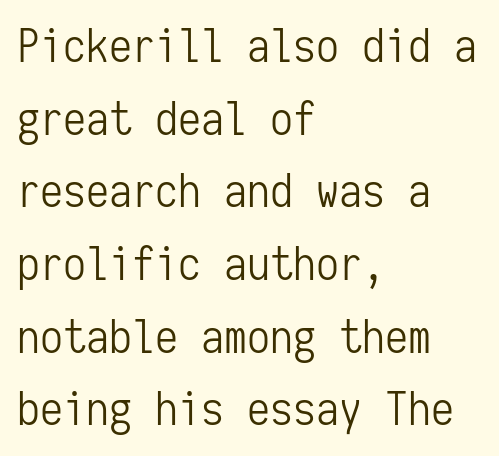
Tall strokes in this sample are plumb rather than angled. Each row of text sits above clean, open space. Stroke terminals: plain, sans-serif. These lines are rendered in a fixed-pitch font. Nothing unusual about the tracking: characters are spaced as the font intends. Line starts are locked; line ends wander.
